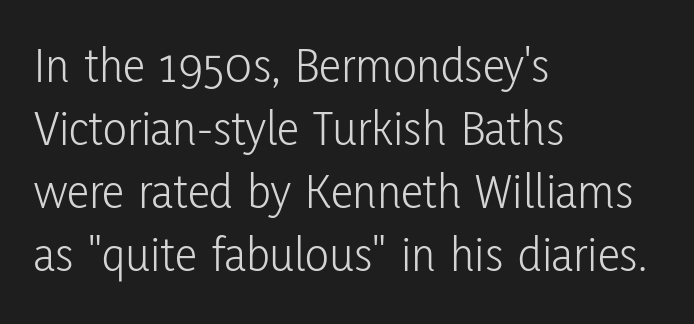
The face used here is proportionally spaced, like ordinary book or web type. The text was rendered using a sans face with plain stroke endings. The lines are quadded left. Tracking value appears to be zero — textbook default spacing. A clean baseline with only descenders dipping below it. Compared with a typical body face, this is equally light or lighter still.
